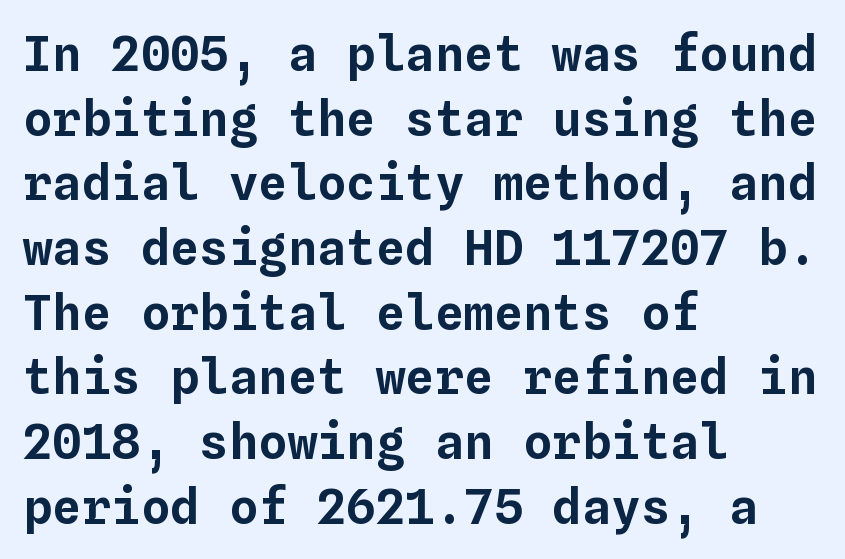
The image shows 49 px text type, upright, monospaced; set left-aligned, normal line spacing (1.32x), normal letter spacing, not underlined; low stroke contrast and a medium x-height.
